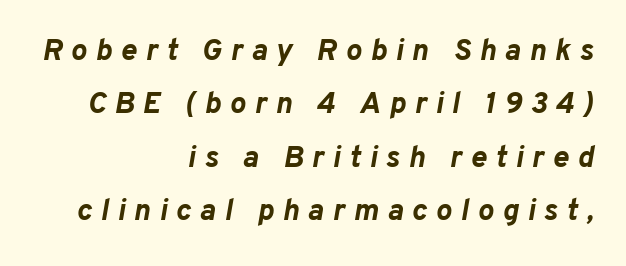
Q: Is the text bold? A: Yes.
Q: Is the text italic (slanted)? A: Yes, it leans right by about 10 degrees.
Q: Is the text underlined? A: No.
Q: How is the paragraph aligned? A: Right-aligned.
Q: Is the spacing between letters normal or unusually wide? A: Unusually wide.
Q: Width (condensed, normal, or wide)? A: Normal.
Q: Stroke contrast? A: Low.
Q: x-height? A: Medium.
Q: Monospaced? A: No.
